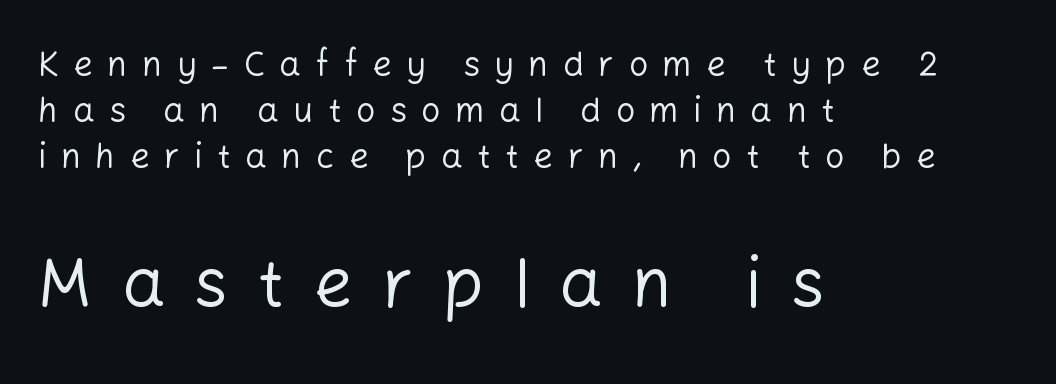
The image shows 68 px regular-weight sans-serif type, upright; set left-aligned, normal line spacing (1.36x), unusually wide letter spacing (+0.43 em), not underlined; the second (bottom) block is 2.0x larger; low stroke contrast and a medium x-height.
